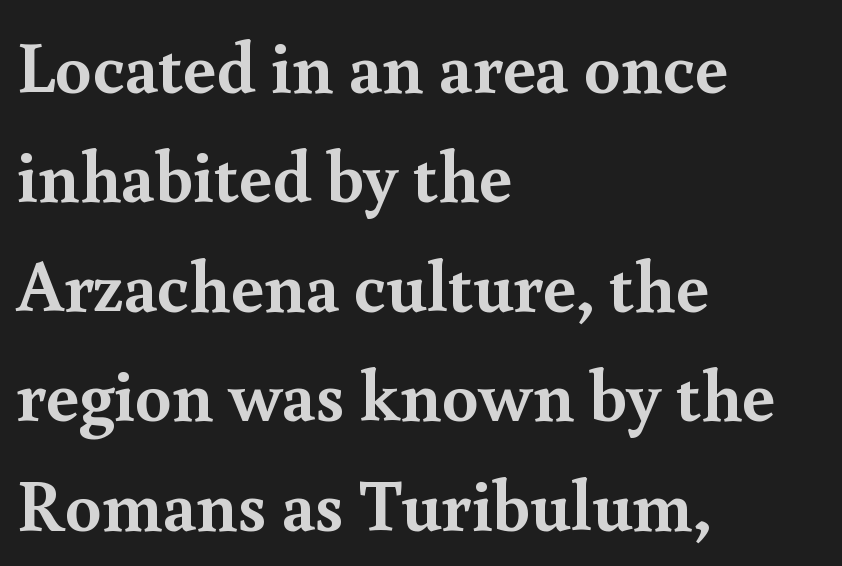
Q: Is the text bold? A: Yes.
Q: Is the text italic (slanted)? A: No, it is upright.
Q: Is the typeface a serif or a sans-serif typeface? A: Serif.
Q: Is the text underlined? A: No.
Q: How is the paragraph aligned? A: Left-aligned.
Q: Is the spacing between letters normal or unusually wide? A: Normal.
Q: Is the spacing between lines tight, normal or loose? A: Normal.
Q: Width (condensed, normal, or wide)? A: Normal.
Q: x-height? A: Small.
Q: Monospaced? A: No.
